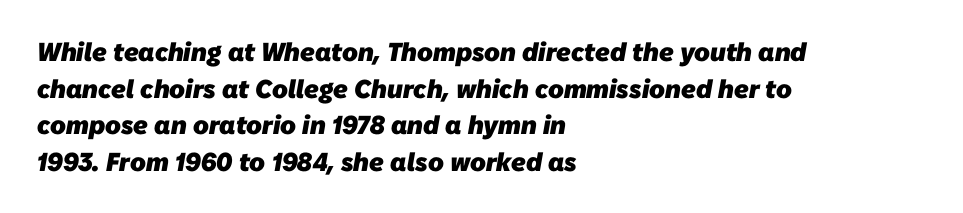
The image shows 26 px bold type; set left-aligned, normal line spacing (1.41x), normal letter spacing, not underlined.
